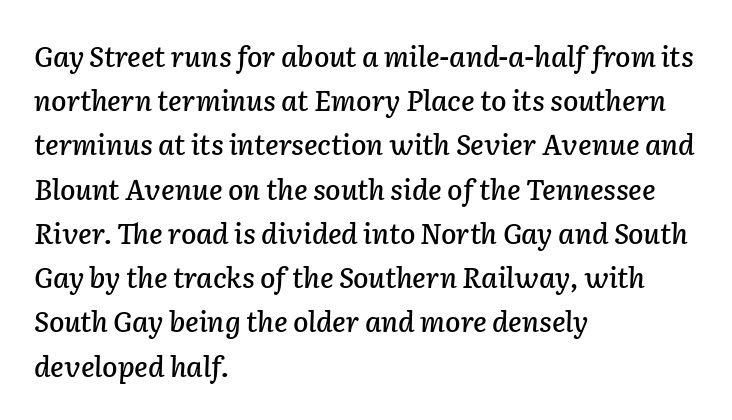
{"italic": "yes", "lean": "right", "slant_degrees": 2, "width": "normal", "stroke_contrast": "low", "x_height": "medium", "monospaced": "no", "underline": "no", "align": "left", "line_spacing": "normal", "line_spacing_ratio": 1.58, "letter_spacing": "normal", "letter_spacing_em": 0.0, "glyph_px": 28}
